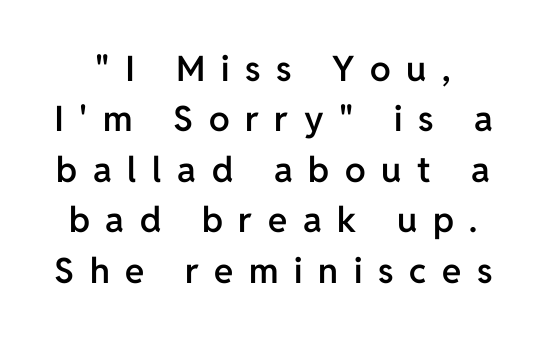
The image shows 35 px semibold sans-serif type, upright; set normal line spacing (1.44x), unusually wide letter spacing (+0.45 em), not underlined; low stroke contrast and a medium x-height.
